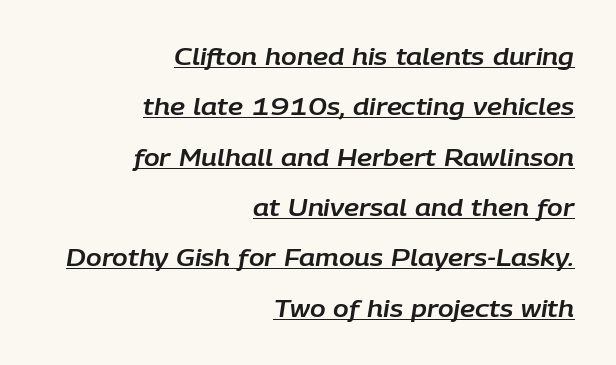
Right-aligned paragraph, ragged on the left. Widely set lines give the paragraph a tall, airy silhouette. Compared with typical body copy, the letter spacing here is the same. The words here are underlined. Does the lettering tilt? It does — this is italic.
